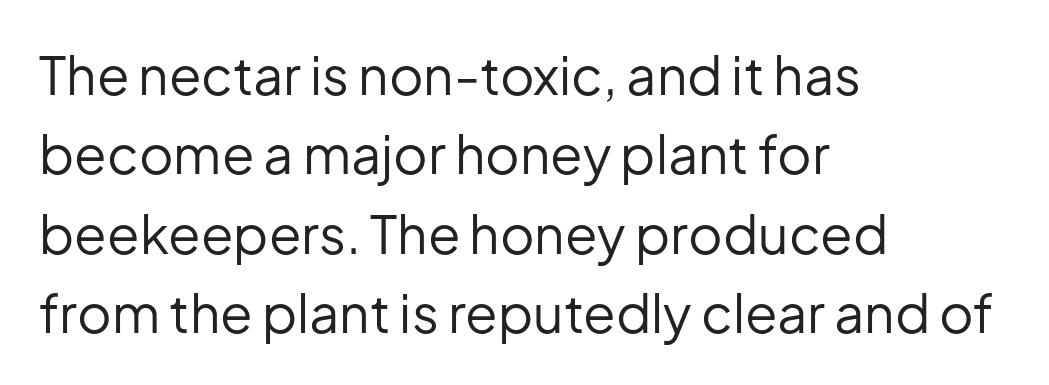
{"serif": "no", "italic": "no", "bold": "no", "weight": "regular", "width": "normal", "stroke_contrast": "low", "x_height": "medium", "monospaced": "no", "underline": "no", "align": "left", "line_spacing": "normal", "line_spacing_ratio": 1.5, "letter_spacing": "normal", "letter_spacing_em": 0.0, "glyph_px": 53}
